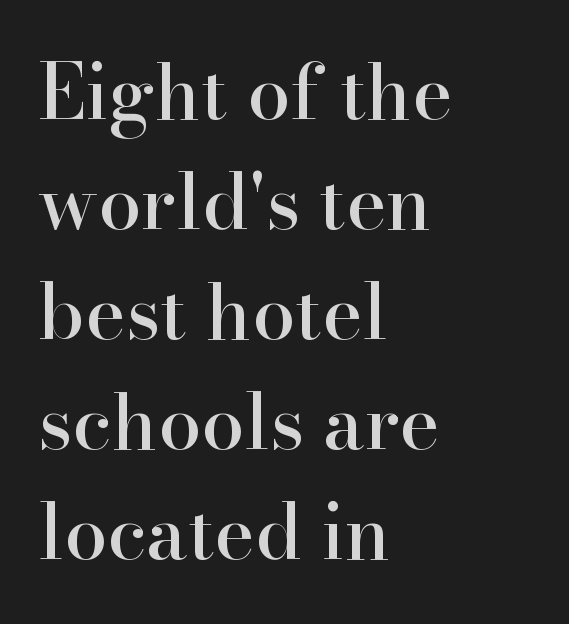
{"serif": "yes", "italic": "no", "width": "normal", "stroke_contrast": "high", "x_height": "small", "monospaced": "no", "underline": "no", "align": "left", "line_spacing": "normal", "line_spacing_ratio": 1.43, "letter_spacing": "normal", "letter_spacing_em": 0.0, "glyph_px": 77}
